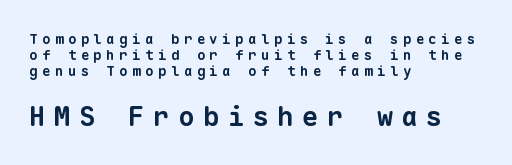
The image shows 27 px bold type; set left-aligned, tight line spacing (1.13x), unusually wide letter spacing (+0.32 em), not underlined; the second (bottom) block is 1.93x larger.
